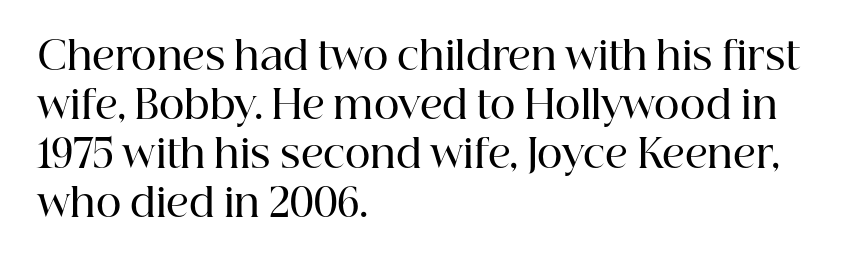
The image shows 39 px semibold serif type, upright; set left-aligned, normal line spacing (1.26x), normal letter spacing, not underlined; high stroke contrast and a medium x-height.
